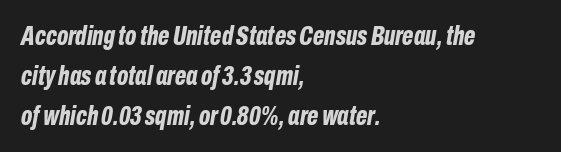
{"italic": "yes", "lean": "right", "slant_degrees": 10, "bold": "yes", "underline": "no", "align": "left", "line_spacing": "normal", "line_spacing_ratio": 1.48, "letter_spacing": "normal", "letter_spacing_em": 0.0, "glyph_px": 27}
